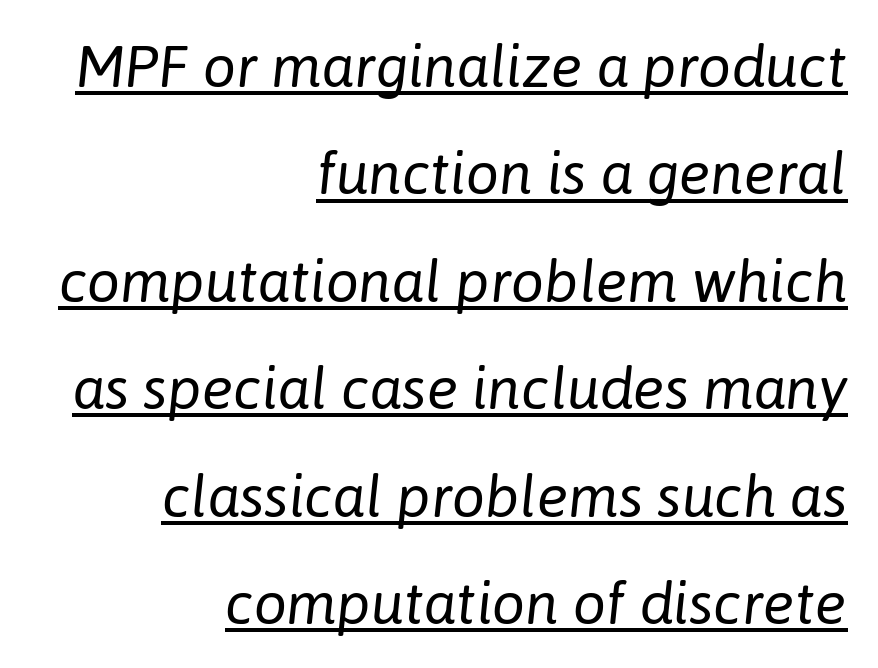
Q: Is the text bold? A: No.
Q: Is the text italic (slanted)? A: Yes, it leans right by about 6 degrees.
Q: Is the text underlined? A: Yes.
Q: How is the paragraph aligned? A: Right-aligned.
Q: Is the spacing between letters normal or unusually wide? A: Normal.
Q: Width (condensed, normal, or wide)? A: Normal.
Q: Stroke contrast? A: Low.
Q: x-height? A: Medium.
Q: Monospaced? A: No.
